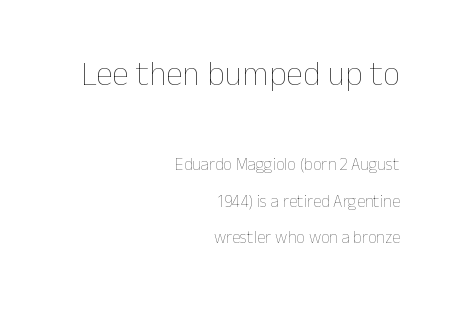
Q: Is the text bold? A: No.
Q: Is the text italic (slanted)? A: No, it is upright.
Q: Is the text underlined? A: No.
Q: How is the paragraph aligned? A: Right-aligned.
Q: Is the spacing between letters normal or unusually wide? A: Normal.
Q: Is the spacing between lines tight, normal or loose? A: Loose.
Q: Which block of text is set in a larger size, the first (top) or the second (bottom)? A: The first (top) one.
Q: Width (condensed, normal, or wide)? A: Normal.
Q: Stroke contrast? A: Low.
Q: x-height? A: Medium.
Q: Monospaced? A: No.
